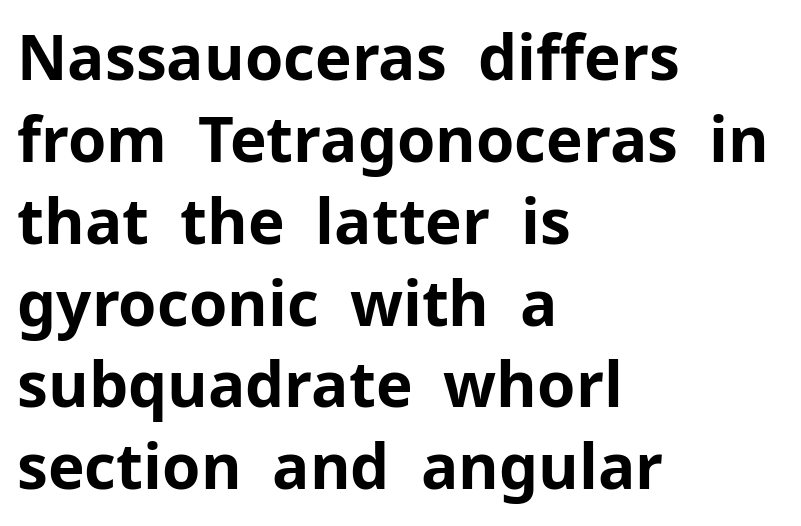
Stroke thickness is high; the sample reads as a true bold. Nobody drew a line under any word here. The typeface chosen for these lines omits serifs. The rag falls on the right side of this text block. Each word holds together tightly as a unit, with standard inter-letter gaps.
